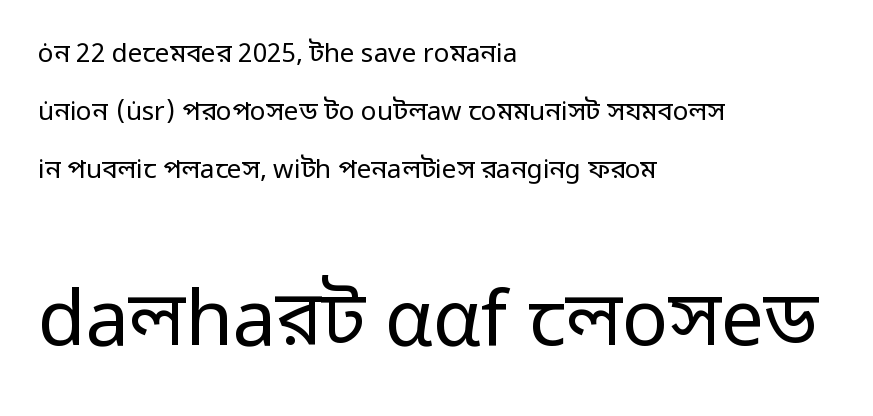
Does the copy run flush right? No — it runs flush left. The composition opens small and finishes big. A light-to-regular cut is what we see here. Nobody drew a line under any word here. Is the letter spacing exaggerated? No — it looks like the ordinary default.
